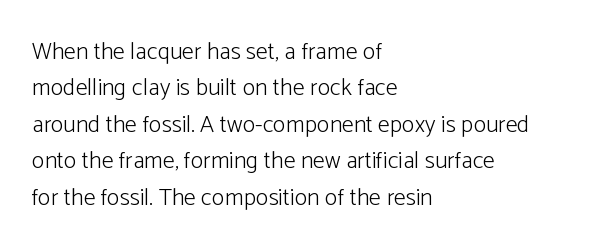
Q: Is the text bold? A: No.
Q: Is the text italic (slanted)? A: No, it is upright.
Q: Is the text underlined? A: No.
Q: How is the paragraph aligned? A: Left-aligned.
Q: Is the spacing between letters normal or unusually wide? A: Normal.
Q: Is the spacing between lines tight, normal or loose? A: Normal.
